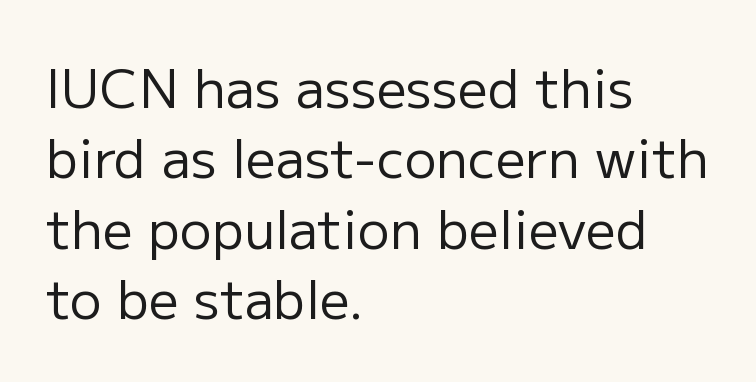
Q: Is the text bold? A: No.
Q: Is the text italic (slanted)? A: No, it is upright.
Q: Is the typeface a serif or a sans-serif typeface? A: Sans-serif.
Q: Is the text underlined? A: No.
Q: How is the paragraph aligned? A: Left-aligned.
Q: Is the spacing between letters normal or unusually wide? A: Normal.
Q: Is the spacing between lines tight, normal or loose? A: Normal.
Q: Width (condensed, normal, or wide)? A: Normal.
Q: Stroke contrast? A: Low.
Q: x-height? A: Medium.
Q: Monospaced? A: No.
